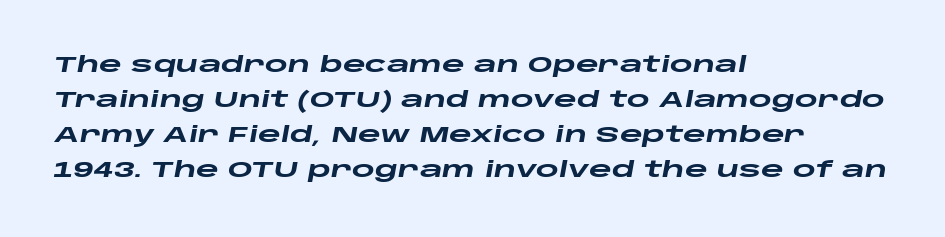
The image shows 22 px bold type, italic (leaning right); set left-aligned, normal line spacing (1.59x), normal letter spacing, not underlined.
